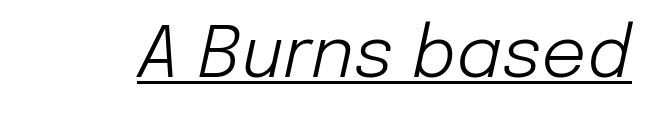
{"italic": "yes", "lean": "right", "slant_degrees": 12, "bold": "no", "weight": "light", "width": "normal", "stroke_contrast": "low", "x_height": "medium", "monospaced": "no", "underline": "yes", "letter_spacing": "normal", "letter_spacing_em": 0.0, "glyph_px": 71}
